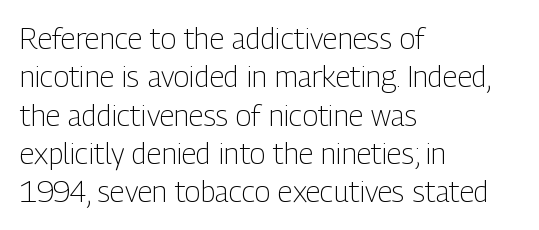
The typesetting does not lean heavy: it is not bold. Words float on clear page, feet unadorned. One-word summary of the alignment: left. Is there any slant? The stems are plumb.
